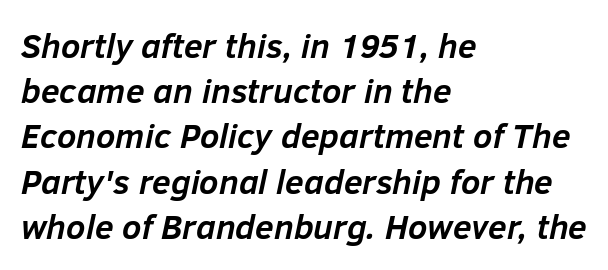
The image shows 34 px semibold type, italic (leaning right); set left-aligned, normal line spacing (1.33x), normal letter spacing, not underlined; low stroke contrast and a medium x-height.
